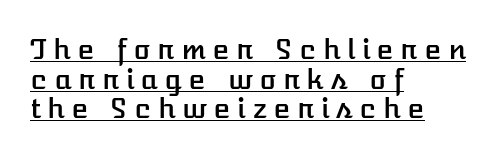
The image shows 28 px text type, upright; set left-aligned, tight line spacing (1.06x), unusually wide letter spacing (+0.23 em), underlined; low stroke contrast and a medium x-height.
